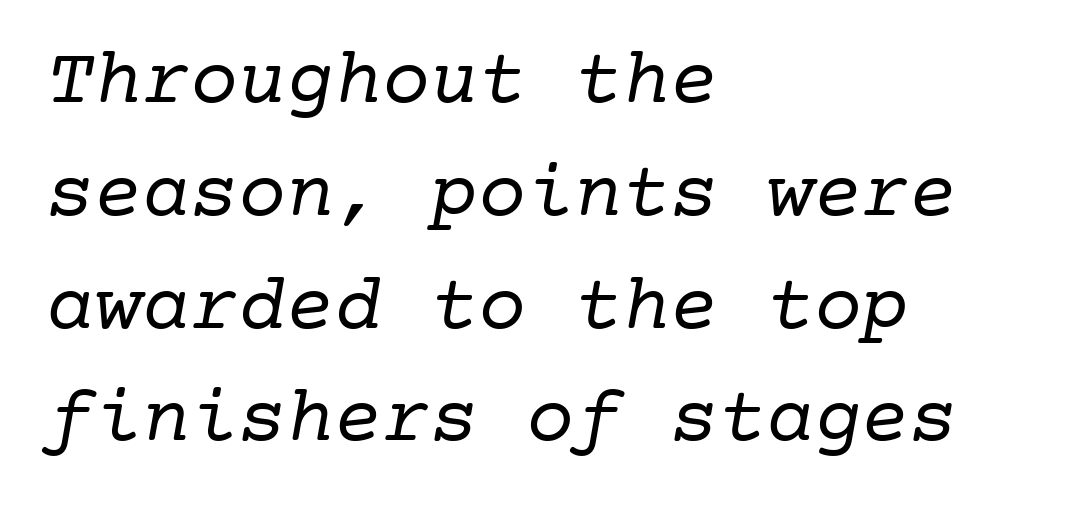
Q: Is the text bold? A: No.
Q: Is the typeface a serif or a sans-serif typeface? A: Serif.
Q: Is the text underlined? A: No.
Q: How is the paragraph aligned? A: Left-aligned.
Q: Is the spacing between letters normal or unusually wide? A: Normal.
Q: Is the spacing between lines tight, normal or loose? A: Normal.
Q: Width (condensed, normal, or wide)? A: Normal.
Q: Stroke contrast? A: Low.
Q: x-height? A: Medium.
Q: Monospaced? A: Yes.
